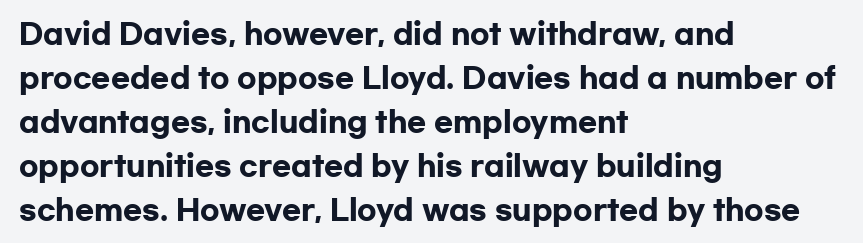
Q: Is the text bold? A: Yes.
Q: Is the text italic (slanted)? A: No, it is upright.
Q: Is the typeface a serif or a sans-serif typeface? A: Sans-serif.
Q: Is the text underlined? A: No.
Q: How is the paragraph aligned? A: Left-aligned.
Q: Is the spacing between letters normal or unusually wide? A: Normal.
Q: Is the spacing between lines tight, normal or loose? A: Normal.
Q: Width (condensed, normal, or wide)? A: Wide.
Q: Stroke contrast? A: Low.
Q: x-height? A: Medium.
Q: Monospaced? A: No.
